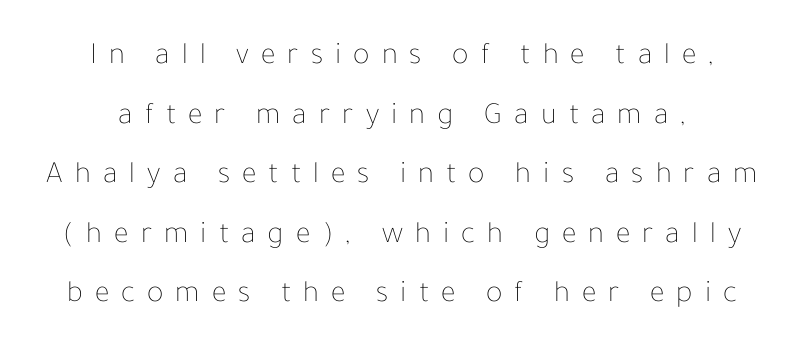
The image shows 31 px thin type, upright; set loose line spacing (1.92x), unusually wide letter spacing (+0.39 em), not underlined; low stroke contrast and a medium x-height.
